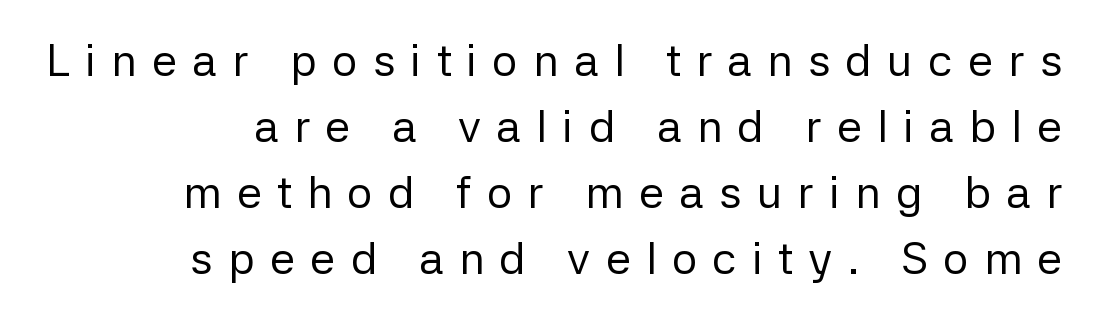
Anything drawn beneath the words? Only blank space. The passage shown is typeset with a sans-serif family. The specimen reads as upright at a glance. These lines have a slow, spaced-out rhythm from letter to letter. The vertical gap from one line to the next is medium. Looks like regular typesetting: each glyph gets only the width it needs.
